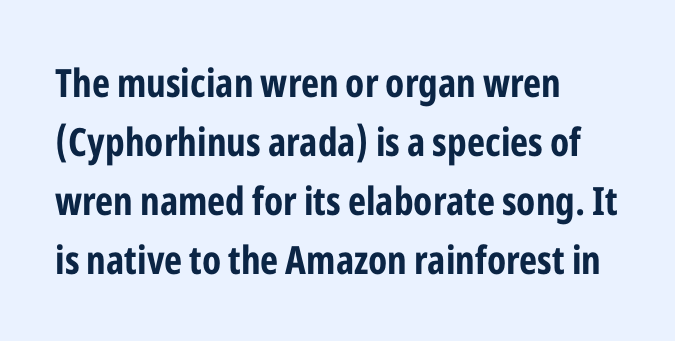
Spacing verdict: proportional, widths tailored to each character. The ragged edge is on the right, which tells us the setting is flush left. Bare-footed words on every line. The rows are spaced the way most documents space them.
